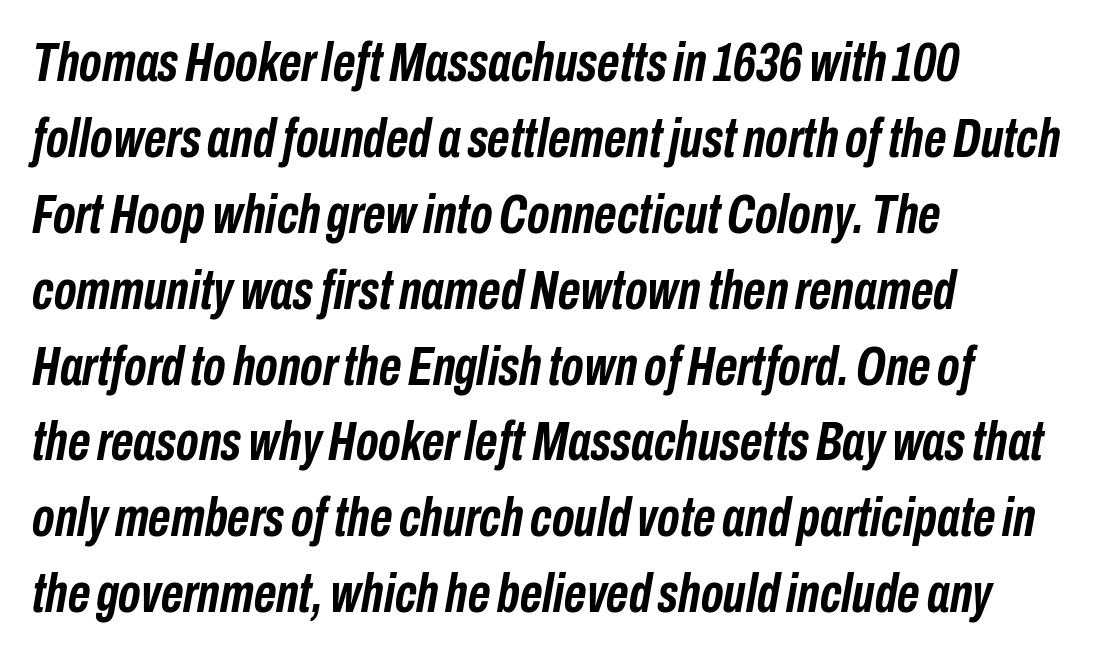
Proportional: the letters do not fall into vertical columns. Tracking here is standard; glyphs follow each other at the usual distance. These lines are set flush left with a ragged right edge. The baseline area is clear. A normal amount of white space separates one row of letters from the next.
